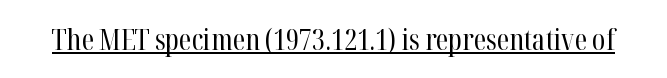
Q: Is the text bold? A: No.
Q: Is the text italic (slanted)? A: No, it is upright.
Q: Is the typeface a serif or a sans-serif typeface? A: Serif.
Q: Is the text underlined? A: Yes.
Q: Is the spacing between letters normal or unusually wide? A: Normal.
Q: Width (condensed, normal, or wide)? A: Condensed.
Q: Stroke contrast? A: High.
Q: x-height? A: Medium.
Q: Monospaced? A: No.
